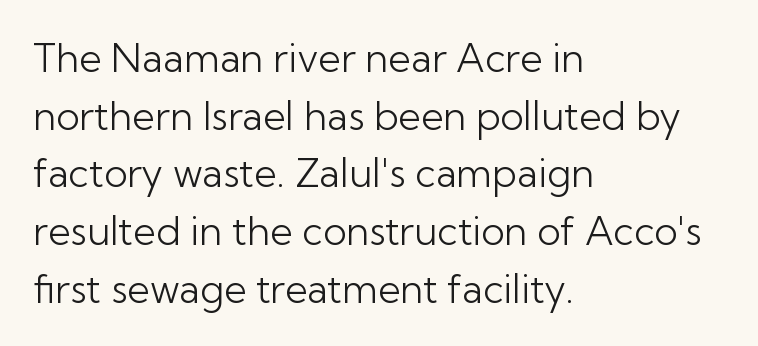
The image shows 39 px light sans-serif type, upright; set left-aligned, normal line spacing (1.48x), normal letter spacing, not underlined; low stroke contrast and a medium x-height.
